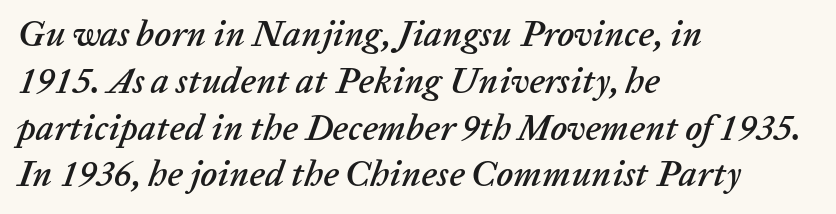
The passage shown is typed in a proportional face where columns would drift. Quick note: underline off. The passage shown has conventional tracking throughout. Normally led — the rows are evenly, conventionally spaced.
